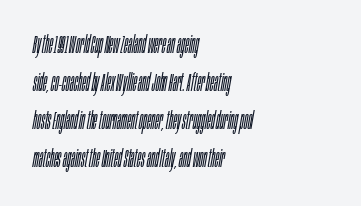
The image shows 24 px text type, italic (leaning right); set left-aligned, normal line spacing (1.58x), normal letter spacing, not underlined.
